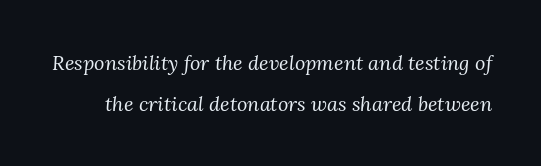
{"italic": "yes", "lean": "right", "slant_degrees": 3, "bold": "no", "underline": "no", "line_spacing": "loose", "line_spacing_ratio": 2.05, "letter_spacing": "normal", "letter_spacing_em": 0.0, "glyph_px": 20}
